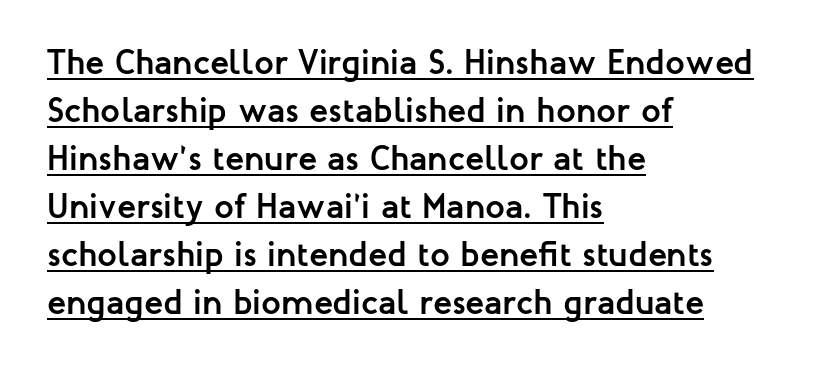
Q: Is the text bold? A: Yes.
Q: Is the text italic (slanted)? A: No, it is upright.
Q: Is the typeface a serif or a sans-serif typeface? A: Sans-serif.
Q: Is the text underlined? A: Yes.
Q: How is the paragraph aligned? A: Left-aligned.
Q: Is the spacing between letters normal or unusually wide? A: Normal.
Q: Is the spacing between lines tight, normal or loose? A: Normal.
Q: Width (condensed, normal, or wide)? A: Normal.
Q: Stroke contrast? A: Low.
Q: x-height? A: Medium.
Q: Monospaced? A: No.
